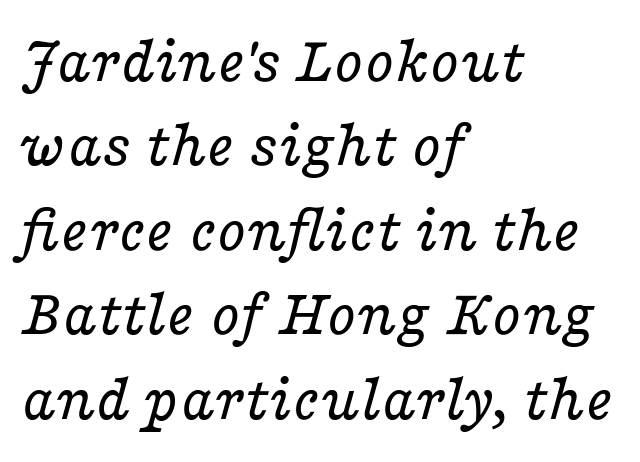
{"serif": "yes", "italic": "yes", "lean": "right", "slant_degrees": 16, "bold": "no", "weight": "regular", "width": "wide", "stroke_contrast": "low", "x_height": "medium", "monospaced": "no", "underline": "no", "align": "left", "line_spacing": "normal", "line_spacing_ratio": 1.26, "letter_spacing": "normal", "letter_spacing_em": 0.0, "glyph_px": 67}
